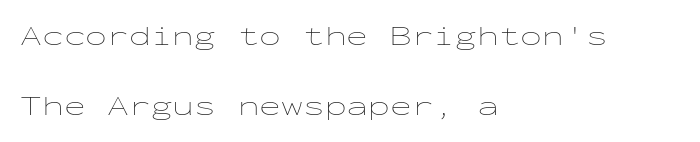
The image shows 29 px thin, wide type, upright, monospaced; set left-aligned, loose line spacing (2.42x), normal letter spacing, not underlined; low stroke contrast and a medium x-height.
